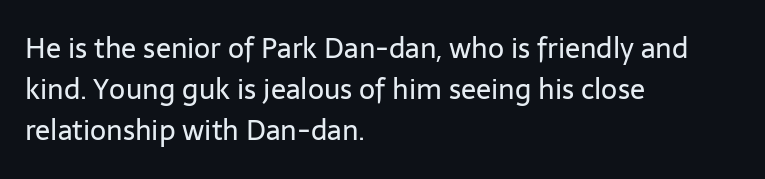
Q: Is the text bold? A: No.
Q: Is the text italic (slanted)? A: No, it is upright.
Q: Is the typeface a serif or a sans-serif typeface? A: Sans-serif.
Q: Is the text underlined? A: No.
Q: How is the paragraph aligned? A: Left-aligned.
Q: Is the spacing between letters normal or unusually wide? A: Normal.
Q: Is the spacing between lines tight, normal or loose? A: Normal.
Q: Width (condensed, normal, or wide)? A: Normal.
Q: Stroke contrast? A: Low.
Q: x-height? A: Medium.
Q: Monospaced? A: No.
